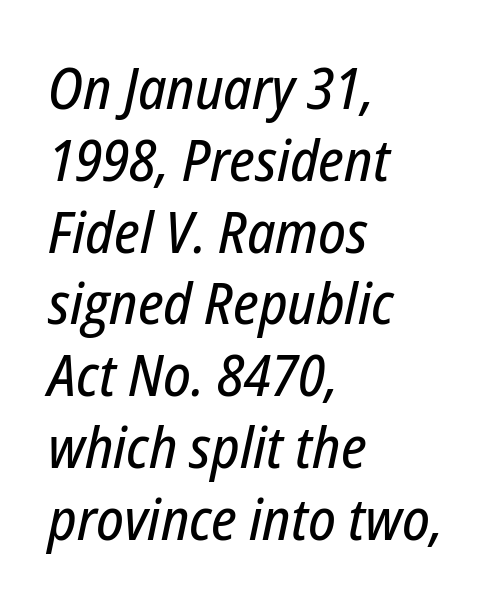
The setting favours the left margin, as ordinary paragraphs usually do. Compared with ordinary roman type, these characters are visibly tilted. One glance says typical: line gaps are just what's usual. Looks like regular typesetting: each glyph gets only the width it needs.
